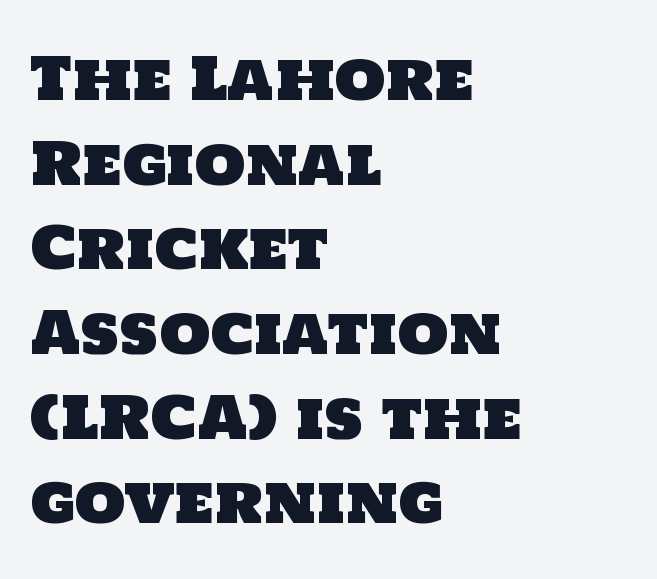
Q: Is the typeface a serif or a sans-serif typeface? A: Sans-serif.
Q: Is the text underlined? A: No.
Q: How is the paragraph aligned? A: Left-aligned.
Q: Is the spacing between letters normal or unusually wide? A: Normal.
Q: Is the spacing between lines tight, normal or loose? A: Normal.
Q: Width (condensed, normal, or wide)? A: Normal.
Q: Stroke contrast? A: Low.
Q: x-height? A: Large.
Q: Monospaced? A: No.
